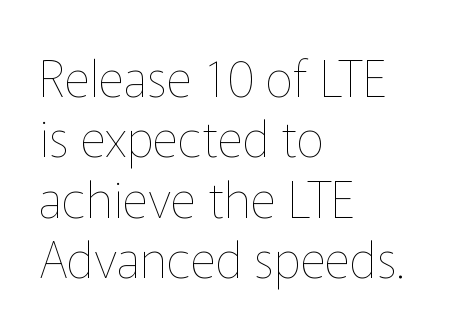
The image shows 50 px thin type, upright; set left-aligned, line spacing 1.21x, normal letter spacing, not underlined; low stroke contrast and a medium x-height.
